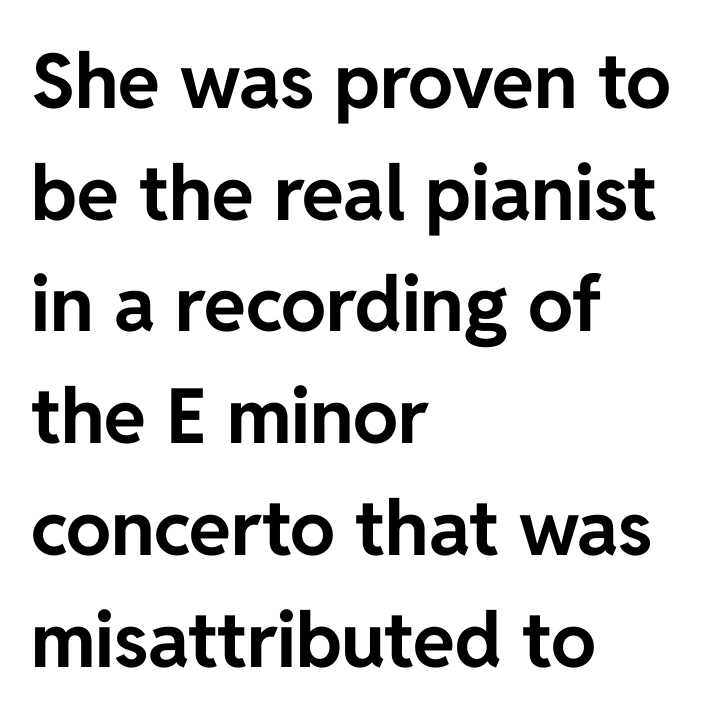
The image shows 76 px bold sans-serif type, upright; set left-aligned, normal line spacing (1.47x), normal letter spacing, not underlined; low stroke contrast and a medium x-height.
